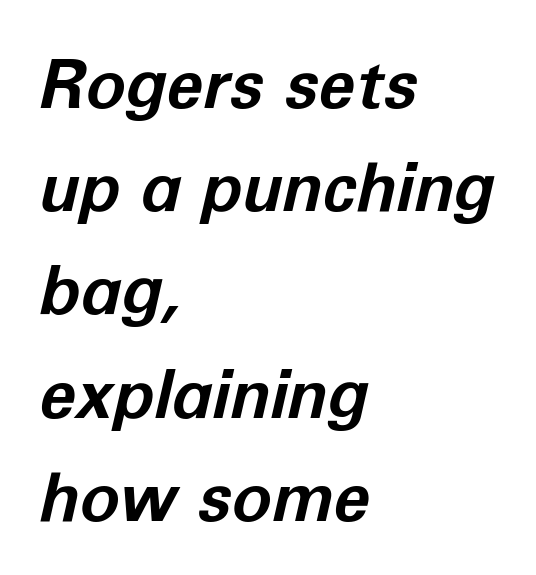
Q: Is the text bold? A: Yes.
Q: Is the text italic (slanted)? A: Yes, it leans right by about 12 degrees.
Q: Is the text underlined? A: No.
Q: How is the paragraph aligned? A: Left-aligned.
Q: Is the spacing between letters normal or unusually wide? A: Normal.
Q: Is the spacing between lines tight, normal or loose? A: Normal.
Q: Width (condensed, normal, or wide)? A: Normal.
Q: Stroke contrast? A: Low.
Q: x-height? A: Medium.
Q: Monospaced? A: No.
